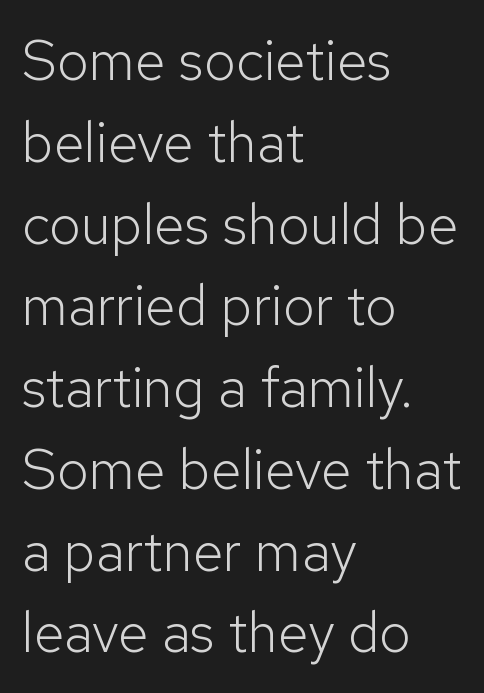
The image shows 56 px light sans-serif type, upright; set left-aligned, normal line spacing (1.46x), normal letter spacing, not underlined; low stroke contrast and a medium x-height.
